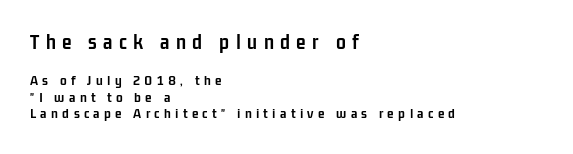
Horizontal alignment here is leftward, the default for most running prose. How would I describe the line gaps? Narrow and economical. Weight: bold. The tracking jumps out immediately: characters are airy and widely separated. No italicization has been applied; the sample stays upright.
